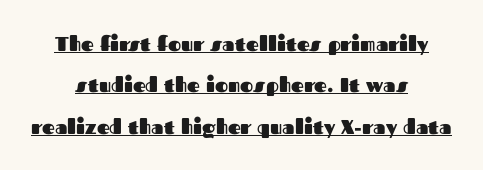
The image shows 20 px bold type, upright; set centered, loose line spacing (2.07x), normal letter spacing, underlined.
